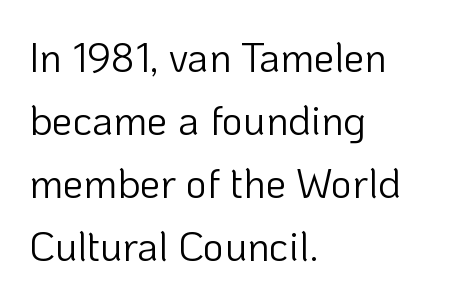
Q: Is the text bold? A: No.
Q: Is the text italic (slanted)? A: No, it is upright.
Q: Is the typeface a serif or a sans-serif typeface? A: Sans-serif.
Q: Is the text underlined? A: No.
Q: How is the paragraph aligned? A: Left-aligned.
Q: Is the spacing between letters normal or unusually wide? A: Normal.
Q: Is the spacing between lines tight, normal or loose? A: Normal.
Q: Width (condensed, normal, or wide)? A: Normal.
Q: Stroke contrast? A: Low.
Q: x-height? A: Medium.
Q: Monospaced? A: No.
